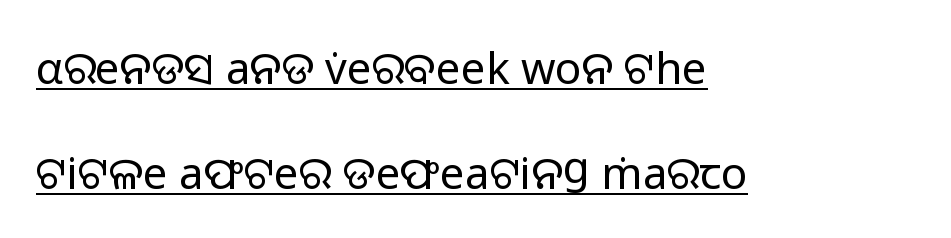
{"serif": "no", "italic": "no", "bold": "no", "weight": "regular", "width": "normal", "stroke_contrast": "low", "x_height": "medium", "monospaced": "no", "underline": "yes", "align": "left", "line_spacing": "loose", "line_spacing_ratio": 2.38, "letter_spacing": "normal", "letter_spacing_em": 0.0, "glyph_px": 44}
